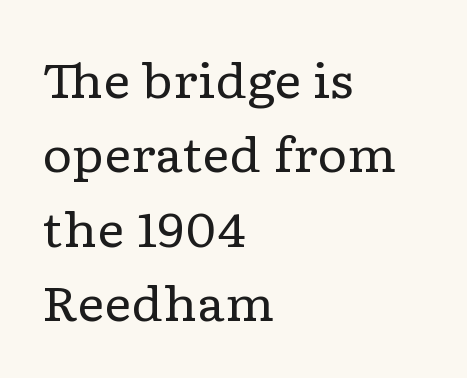
The letters advance in unequal steps, a hallmark of proportional type. Little horizontal feet cap the strokes, marking this as serif type. It's the straight-up-and-down kind of type. No heavy texture on the line: the type isn't bold. A normal amount of white space separates one row of letters from the next. The passage shown is not underscored anywhere.
